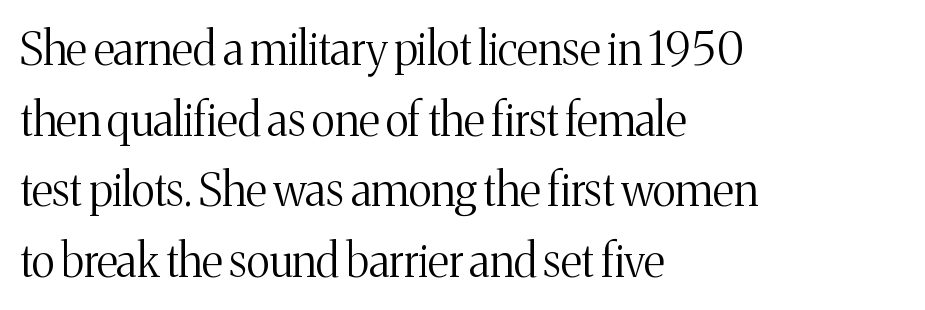
Q: Is the text bold? A: No.
Q: Is the text italic (slanted)? A: No, it is upright.
Q: Is the typeface a serif or a sans-serif typeface? A: Serif.
Q: Is the text underlined? A: No.
Q: How is the paragraph aligned? A: Left-aligned.
Q: Is the spacing between letters normal or unusually wide? A: Normal.
Q: Is the spacing between lines tight, normal or loose? A: Normal.
Q: Width (condensed, normal, or wide)? A: Normal.
Q: Stroke contrast? A: Medium.
Q: x-height? A: Medium.
Q: Monospaced? A: No.
